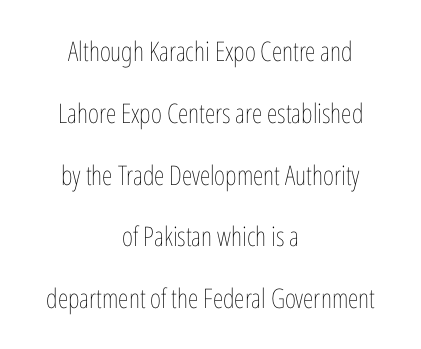
Q: Is the text bold? A: No.
Q: Is the text italic (slanted)? A: No, it is upright.
Q: Is the text underlined? A: No.
Q: How is the paragraph aligned? A: Centered.
Q: Is the spacing between letters normal or unusually wide? A: Normal.
Q: Is the spacing between lines tight, normal or loose? A: Loose.
